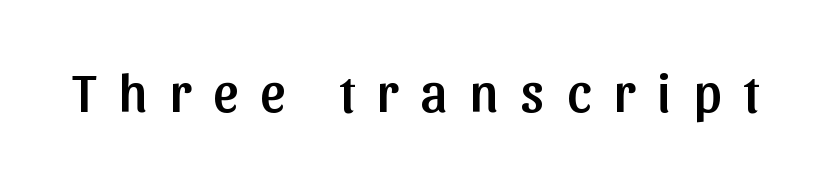
{"serif": "no", "italic": "no", "width": "normal", "stroke_contrast": "low", "x_height": "medium", "monospaced": "no", "underline": "no", "letter_spacing": "wide", "letter_spacing_em": 0.4, "glyph_px": 55}
